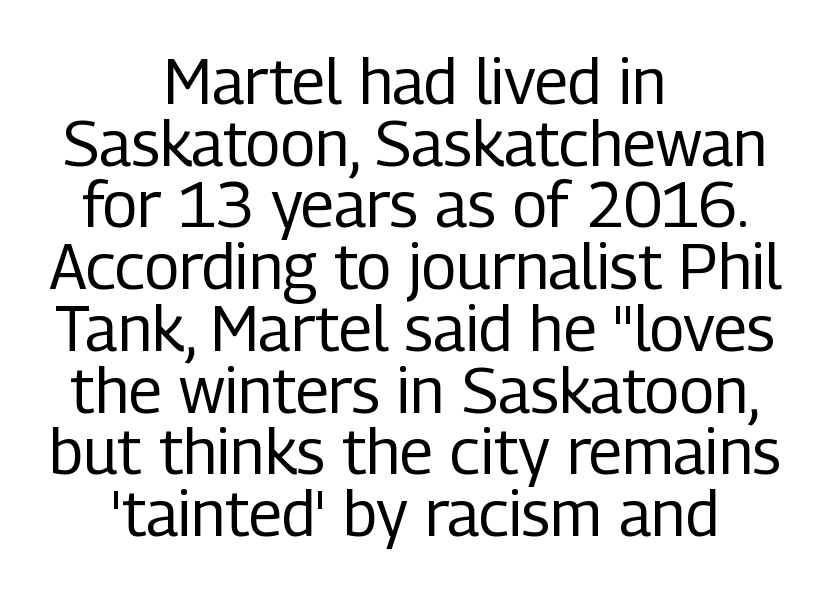
Q: Is the text bold? A: No.
Q: Is the text italic (slanted)? A: No, it is upright.
Q: Is the typeface a serif or a sans-serif typeface? A: Sans-serif.
Q: Is the text underlined? A: No.
Q: How is the paragraph aligned? A: Centered.
Q: Is the spacing between letters normal or unusually wide? A: Normal.
Q: Is the spacing between lines tight, normal or loose? A: Tight.
Q: Width (condensed, normal, or wide)? A: Condensed.
Q: Stroke contrast? A: Low.
Q: x-height? A: Medium.
Q: Monospaced? A: No.
